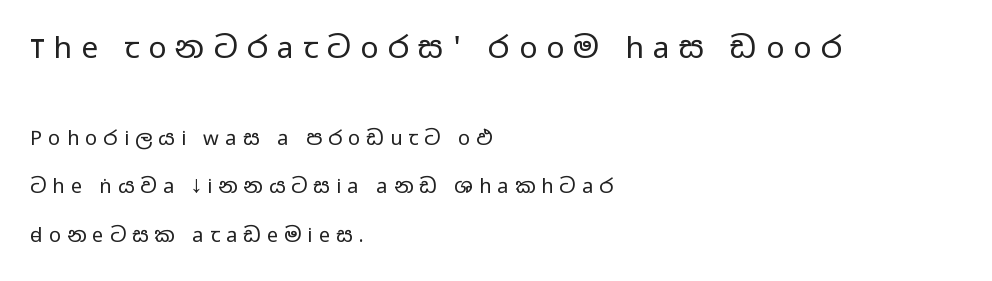
Q: Is the text bold? A: No.
Q: Is the text italic (slanted)? A: No, it is upright.
Q: Is the typeface a serif or a sans-serif typeface? A: Sans-serif.
Q: Is the text underlined? A: No.
Q: How is the paragraph aligned? A: Left-aligned.
Q: Is the spacing between letters normal or unusually wide? A: Unusually wide.
Q: Is the spacing between lines tight, normal or loose? A: Loose.
Q: Which block of text is set in a larger size, the first (top) or the second (bottom)? A: The first (top) one.
Q: Width (condensed, normal, or wide)? A: Wide.
Q: Stroke contrast? A: Low.
Q: x-height? A: Medium.
Q: Monospaced? A: No.
